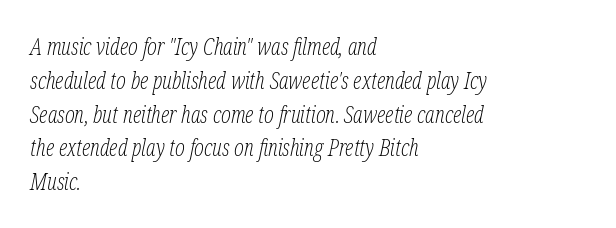
The image shows 23 px text type, italic (leaning right); set left-aligned, normal line spacing (1.47x), normal letter spacing, not underlined.
